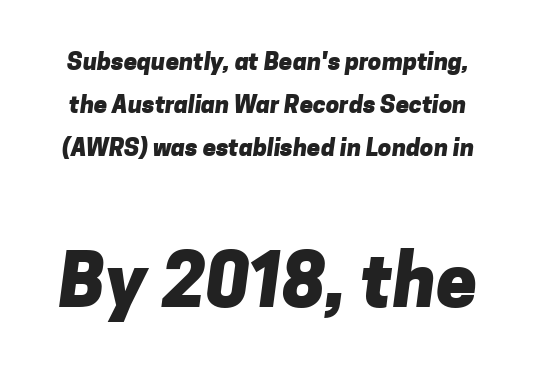
The image shows 73 px heavy sans-serif type; set line spacing 1.8x, normal letter spacing, not underlined; the second (bottom) block is 3.04x larger; low stroke contrast and a medium x-height.
